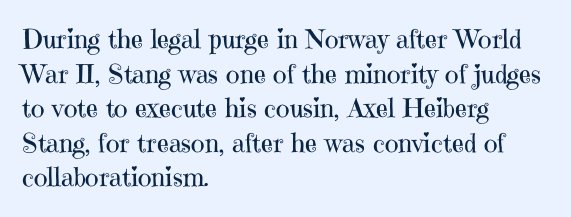
The image shows 26 px text type, upright; set left-aligned, normal line spacing (1.33x), normal letter spacing, not underlined.
